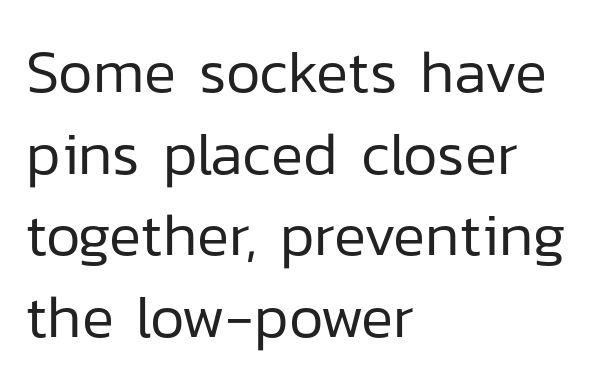
{"serif": "no", "italic": "no", "bold": "no", "weight": "regular", "width": "normal", "stroke_contrast": "low", "x_height": "medium", "monospaced": "no", "underline": "no", "align": "left", "line_spacing": "normal", "line_spacing_ratio": 1.36, "letter_spacing": "normal", "letter_spacing_em": 0.0, "glyph_px": 60}
